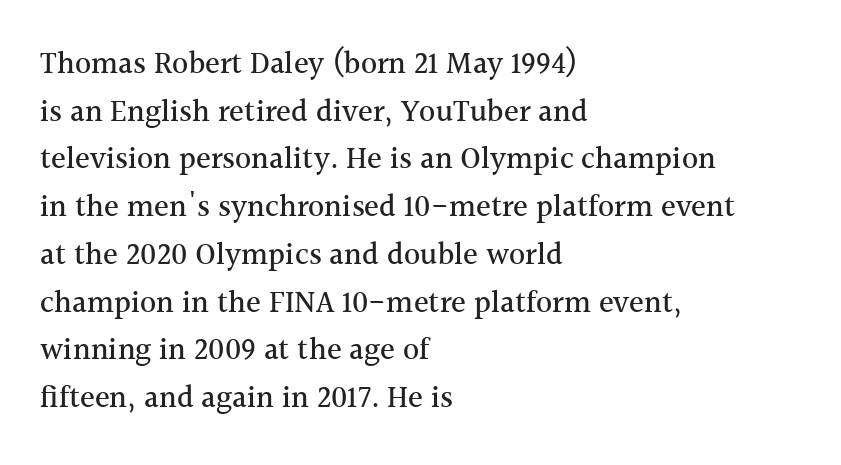
{"serif": "yes", "italic": "no", "width": "normal", "x_height": "medium", "monospaced": "no", "underline": "no", "align": "left", "line_spacing": "normal", "line_spacing_ratio": 1.54, "letter_spacing": "normal", "letter_spacing_em": 0.0, "glyph_px": 31}
